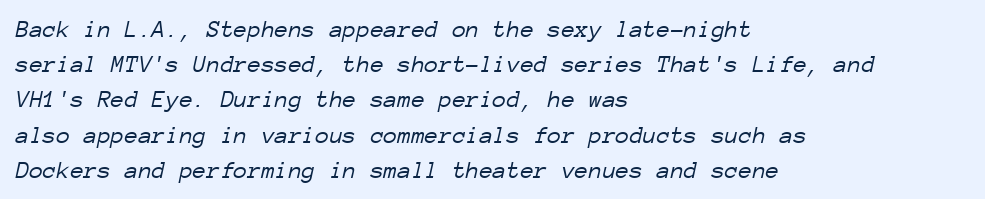
Quick note: italic. The foot of each line stays bare and open. Alignment: flush left. Heaviness? Minimal to ordinary, like unemphasized prose. Baseline-to-baseline distance is the conventional proportion of letter height. The line texture is even and compact thanks to regular tracking.
